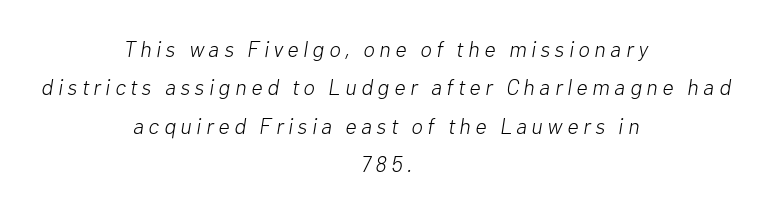
Q: Is the text bold? A: No.
Q: Is the text italic (slanted)? A: Yes, it leans right by about 10 degrees.
Q: Is the text underlined? A: No.
Q: How is the paragraph aligned? A: Centered.
Q: Is the spacing between letters normal or unusually wide? A: Unusually wide.
